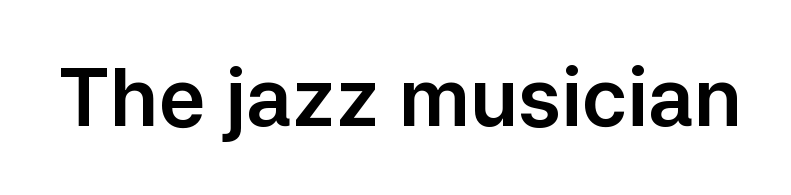
If you drew a line through each stem, it would be perfectly vertical. Each letter keeps its own natural width here, so spacing adapts to shape. The space beneath each line is pristine and unruled. Characters follow at the spacing the type designer built in. Stroke terminals: plain, sans-serif.
